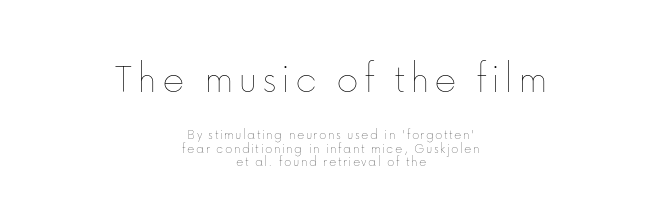
Do the characters align in a grid? No, the font is proportional. Vertical strokes here are truly vertical. Horizontally, the lines are justified to the midpoint only. Letters rest on an invisible, unmarked baseline. Is the type heavy? It reads as light-to-regular instead.
